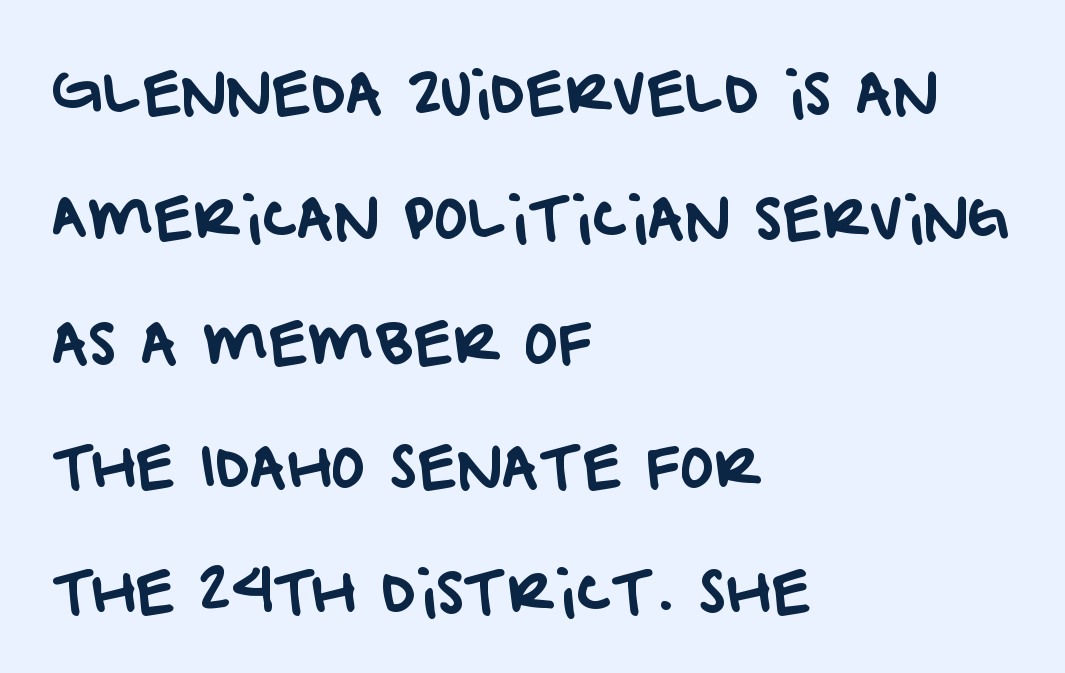
Standard letterfit; no display-style spreading of the glyphs. You can tell from the bare stems that sans-serif type was used. A student would call this left alignment; a typographer would say flush left, rag right. If you measured baseline to baseline, you'd find a long distance. Clear beneath every line of the passage.
